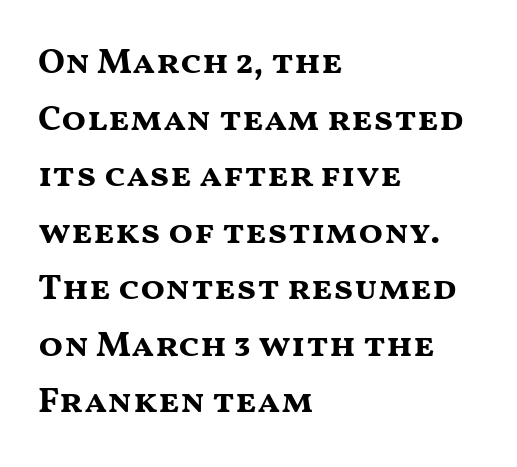
The image shows 36 px bold, wide sans-serif type, upright; set left-aligned, normal line spacing (1.57x), normal letter spacing, not underlined; medium stroke contrast and a medium x-height.
